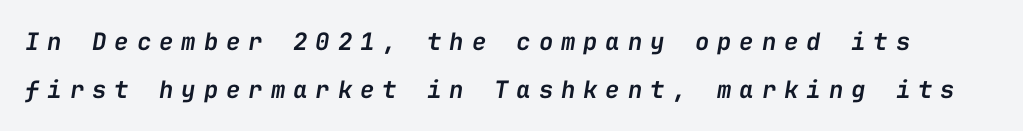
Any mark beneath the type? The region is blank. Quick note: interline space is abundant. Firm but not heavy-handed strokes: this text is semibold. Display-style spreading of the glyphs; the letterfit is very open.
